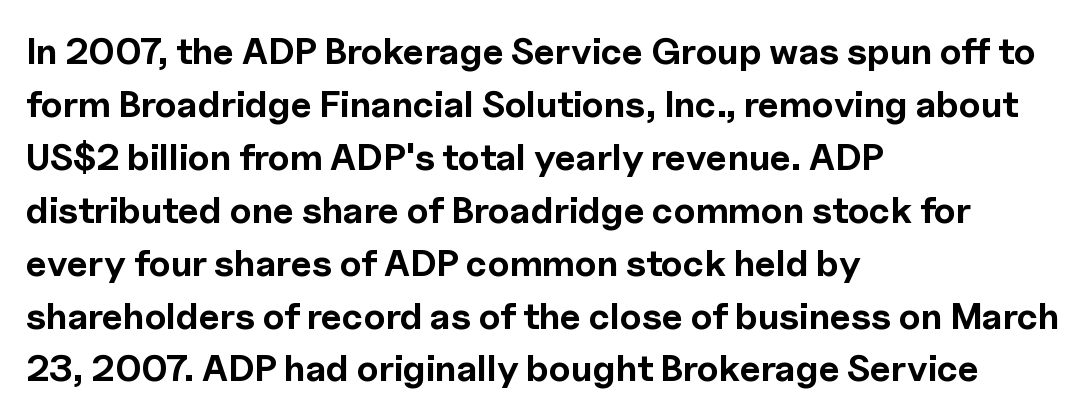
Horizontally, the lines are justified to the leading edge only. As a designer I'd log this as weight 700, bold. Spacing verdict: proportional, widths tailored to each character. Every character sits straight up, as roman type does.
